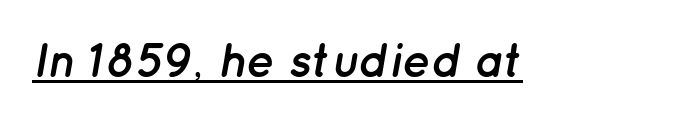
Q: Is the text bold? A: Yes.
Q: Is the text italic (slanted)? A: Yes, it leans right by about 12 degrees.
Q: Is the text underlined? A: Yes.
Q: Is the spacing between letters normal or unusually wide? A: Normal.
Q: Width (condensed, normal, or wide)? A: Normal.
Q: Stroke contrast? A: Low.
Q: x-height? A: Medium.
Q: Monospaced? A: No.
